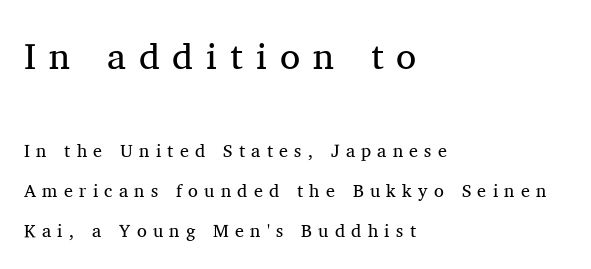
The image shows 37 px regular-weight serif type, upright; set left-aligned, loose line spacing (2.21x), unusually wide letter spacing (+0.35 em), not underlined; the first (top) block is 2.06x larger; medium stroke contrast and a medium x-height.
